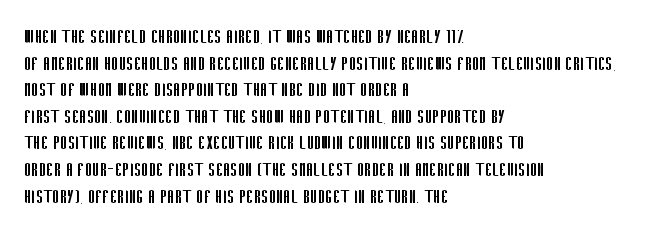
The image shows 22 px text type, upright; set left-aligned, line spacing 1.21x, normal letter spacing, not underlined.
